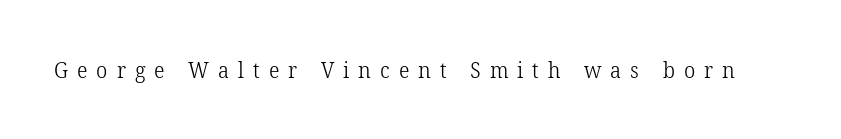
Q: Is the text bold? A: No.
Q: Is the text italic (slanted)? A: No, it is upright.
Q: Is the text underlined? A: No.
Q: Is the spacing between letters normal or unusually wide? A: Unusually wide.
